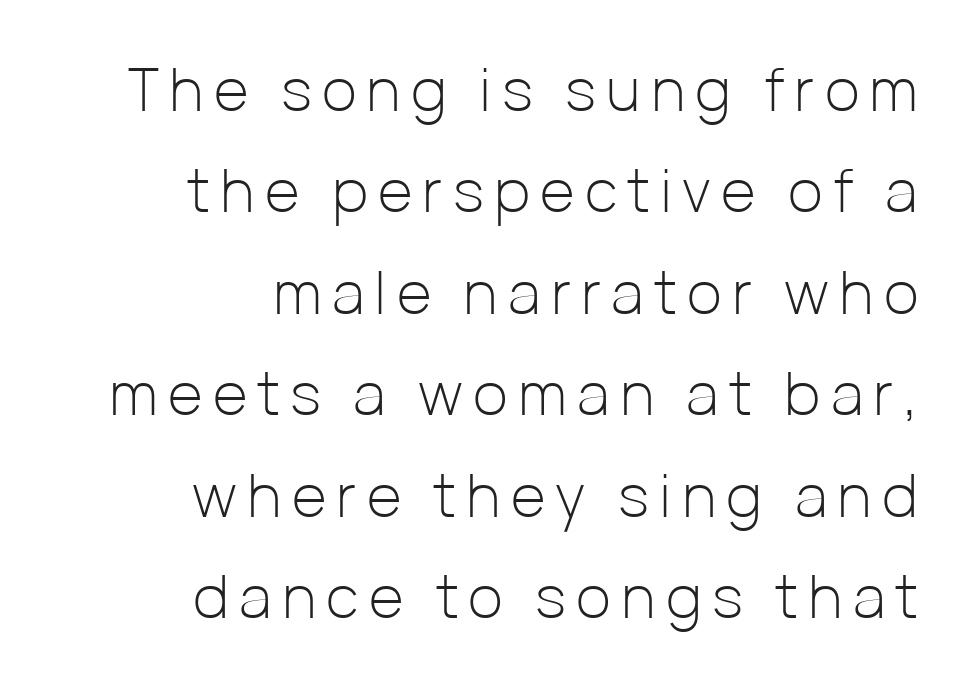
{"serif": "no", "italic": "no", "bold": "no", "weight": "light", "width": "normal", "stroke_contrast": "low", "x_height": "medium", "monospaced": "no", "underline": "no", "align": "right", "line_spacing": "normal", "line_spacing_ratio": 1.69, "glyph_px": 60}
